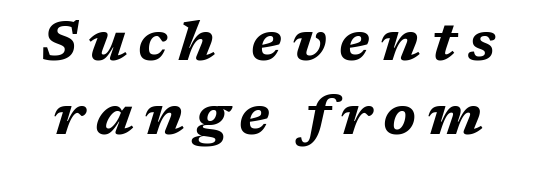
{"italic": "yes", "lean": "right", "slant_degrees": 17, "bold": "yes", "weight": "bold", "width": "wide", "stroke_contrast": "medium", "x_height": "medium", "monospaced": "no", "underline": "no", "line_spacing": "normal", "line_spacing_ratio": 1.35, "letter_spacing": "wide", "letter_spacing_em": 0.2, "glyph_px": 55}
